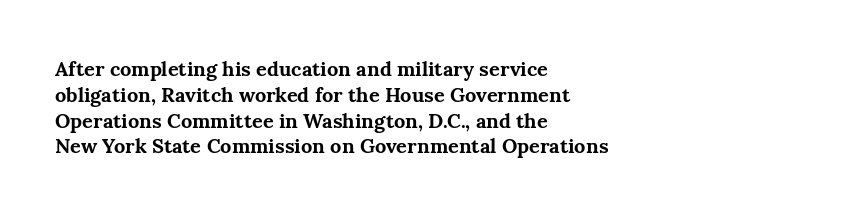
The image shows 20 px bold type, upright; set left-aligned, normal line spacing (1.29x), normal letter spacing, not underlined.
